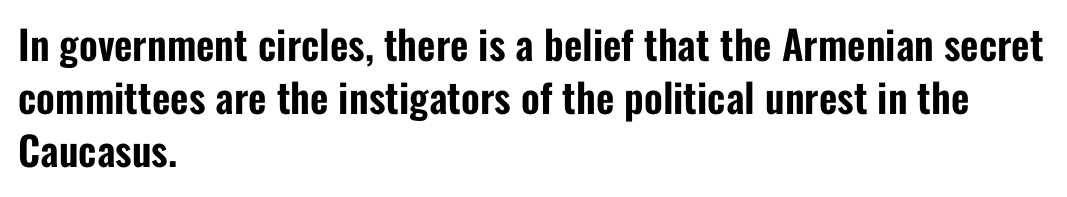
Q: Is the text italic (slanted)? A: No, it is upright.
Q: Is the typeface a serif or a sans-serif typeface? A: Sans-serif.
Q: Is the text underlined? A: No.
Q: How is the paragraph aligned? A: Left-aligned.
Q: Is the spacing between letters normal or unusually wide? A: Normal.
Q: Is the spacing between lines tight, normal or loose? A: Normal.
Q: Width (condensed, normal, or wide)? A: Condensed.
Q: Stroke contrast? A: Low.
Q: x-height? A: Medium.
Q: Monospaced? A: No.
